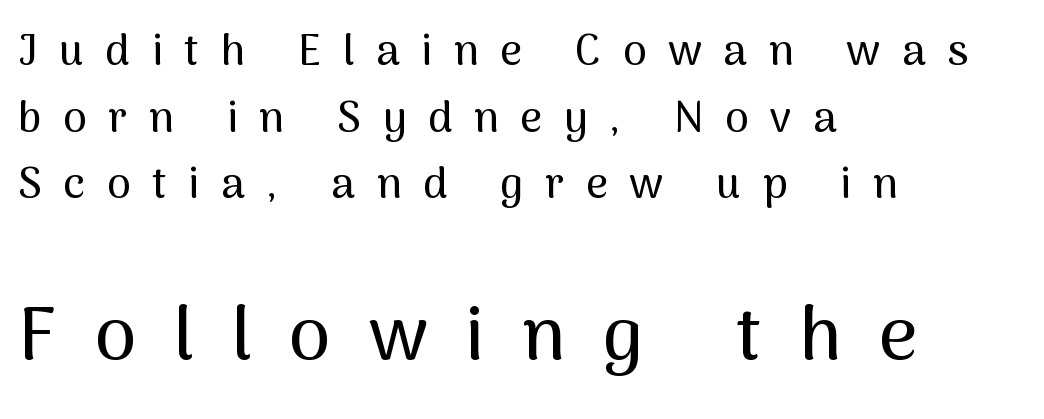
The type is letterspaced generously, with wide tracking. The more generous point size was reserved for the lower chunk. A typesetter would call this leading conventional body-copy spacing. Here the designer chose a conventional face with non-uniform glyph widths. To sum up the face: it is a sans, with no serifs. Only glyphs here, with clear space below each row.
